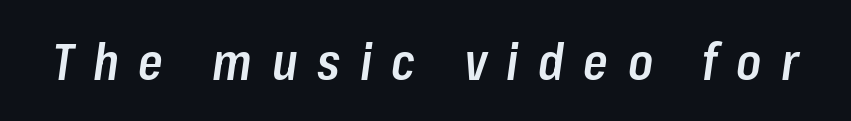
{"italic": "yes", "lean": "right", "slant_degrees": 8, "bold": "semi", "weight": "semibold", "width": "condensed", "stroke_contrast": "low", "x_height": "medium", "monospaced": "no", "underline": "no", "letter_spacing": "wide", "letter_spacing_em": 0.39, "glyph_px": 50}
